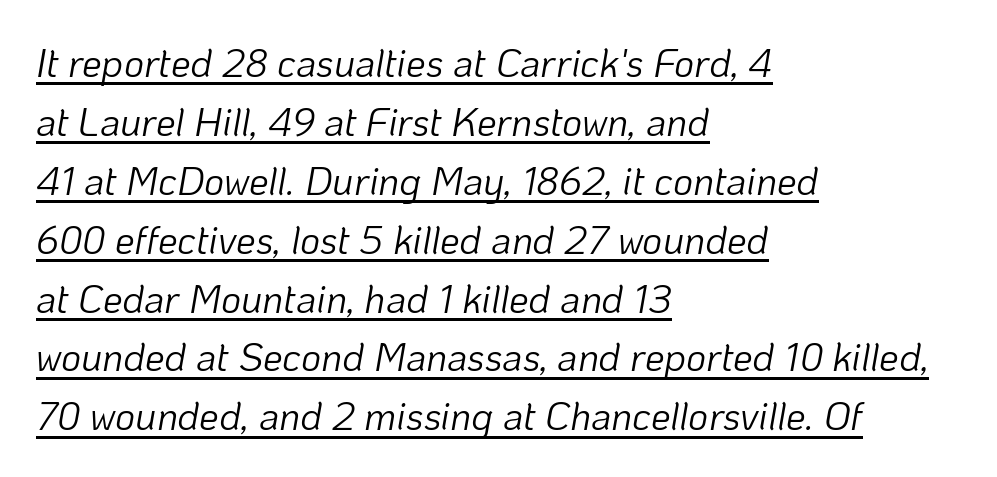
Caption: lettering with a line underneath. These lines sit exactly where default settings would place them. These glyphs show unthickened strokes, regular width or finer. Observe the ordinary spacing: letters are neighbours, not strangers. The text block is weighted toward the left margin, trailing off unevenly rightward.
